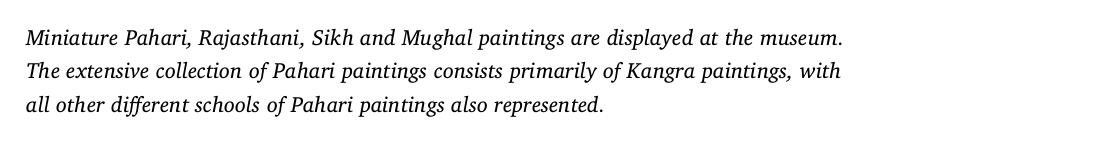
Q: Is the text bold? A: No.
Q: Is the text italic (slanted)? A: Yes, it leans right by about 11 degrees.
Q: Is the text underlined? A: No.
Q: How is the paragraph aligned? A: Left-aligned.
Q: Is the spacing between letters normal or unusually wide? A: Normal.
Q: Is the spacing between lines tight, normal or loose? A: Normal.
